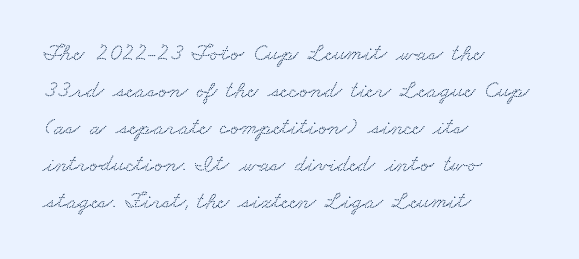
The space beneath each line is pristine and unruled. Nobody touched the tracking dial on this one. One-word summary of the alignment: left. The vertical gap from one line to the next is medium.
